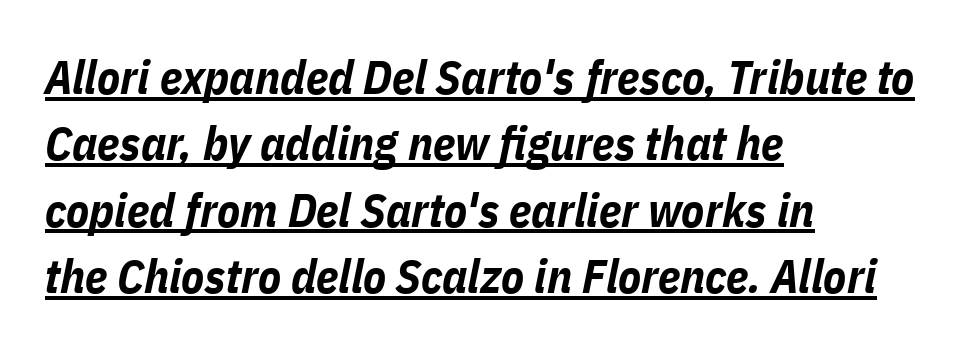
Does the lettering tilt? It does — this is italic. Looks like regular typesetting: each glyph gets only the width it needs. Here the glyphs are tracked normally, forming tight word shapes. Leading matches the norm, producing a regular column. You'd pick this weight for a headline — it's a proper bold. Caption: lettering with a line underneath.
